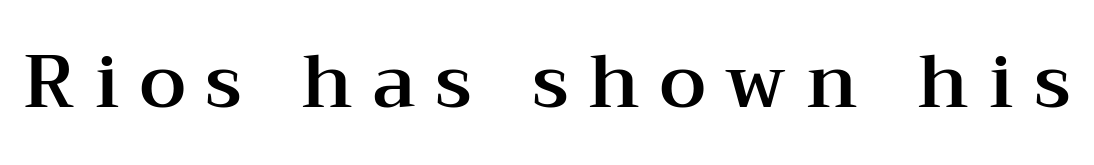
Q: Is the text italic (slanted)? A: No, it is upright.
Q: Is the typeface a serif or a sans-serif typeface? A: Serif.
Q: Is the text underlined? A: No.
Q: Is the spacing between letters normal or unusually wide? A: Unusually wide.
Q: Width (condensed, normal, or wide)? A: Wide.
Q: Stroke contrast? A: Medium.
Q: x-height? A: Medium.
Q: Monospaced? A: No.
